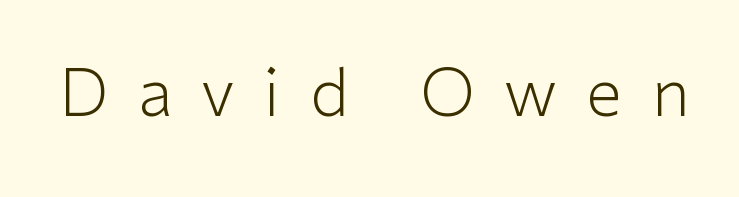
{"serif": "no", "italic": "no", "bold": "no", "weight": "light", "width": "normal", "stroke_contrast": "low", "x_height": "medium", "monospaced": "no", "underline": "no", "letter_spacing": "wide", "letter_spacing_em": 0.45, "glyph_px": 65}
